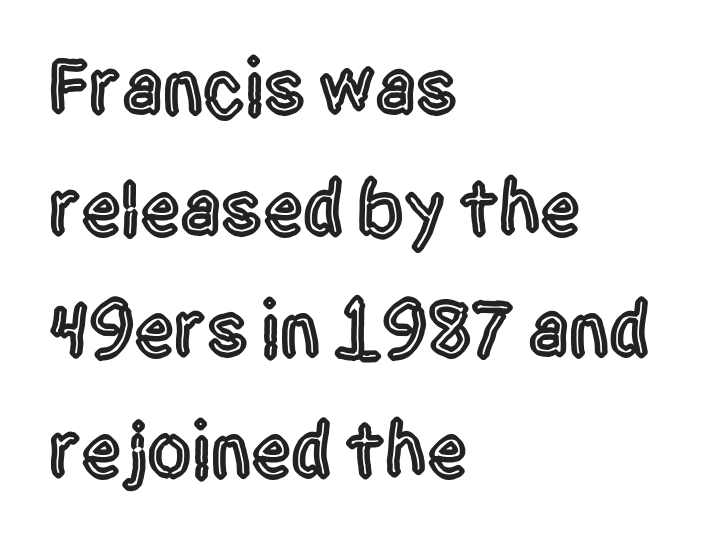
The image shows 79 px condensed sans-serif type, upright; set left-aligned, normal line spacing (1.53x), normal letter spacing, not underlined; a large x-height.
